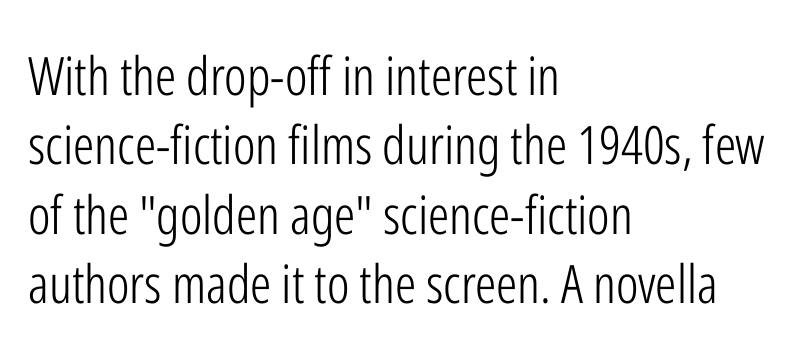
{"serif": "no", "italic": "no", "bold": "no", "weight": "light", "width": "condensed", "stroke_contrast": "low", "x_height": "medium", "monospaced": "no", "underline": "no", "align": "left", "line_spacing": "normal", "line_spacing_ratio": 1.31, "letter_spacing": "normal", "letter_spacing_em": 0.0, "glyph_px": 53}
